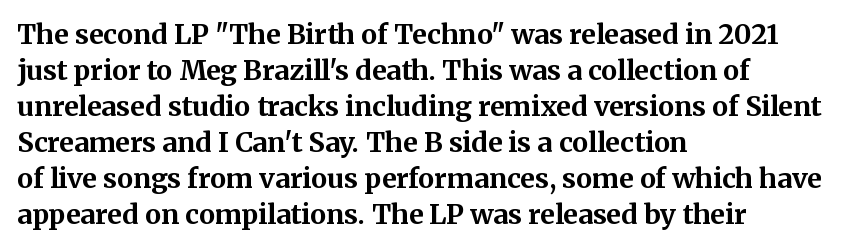
Is there much room between lines? A standard amount, neither cramped nor airy. This rendering features lettering with no underline. The typography opts for an upright posture over an oblique one. Standard letterfit; no display-style spreading of the glyphs. Line starts are locked; line ends wander. Heavy-handed strokes throughout: this text is bold.
